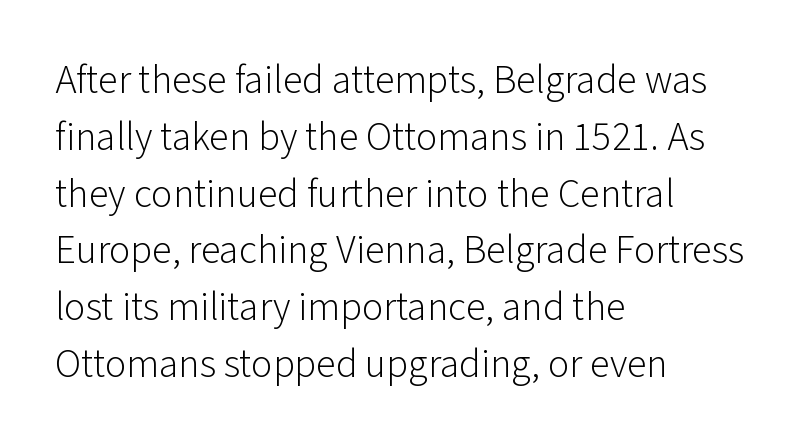
{"serif": "no", "italic": "no", "bold": "no", "weight": "light", "width": "normal", "stroke_contrast": "low", "x_height": "medium", "monospaced": "no", "underline": "no", "align": "left", "line_spacing": "normal", "line_spacing_ratio": 1.42, "letter_spacing": "normal", "letter_spacing_em": 0.0, "glyph_px": 40}
